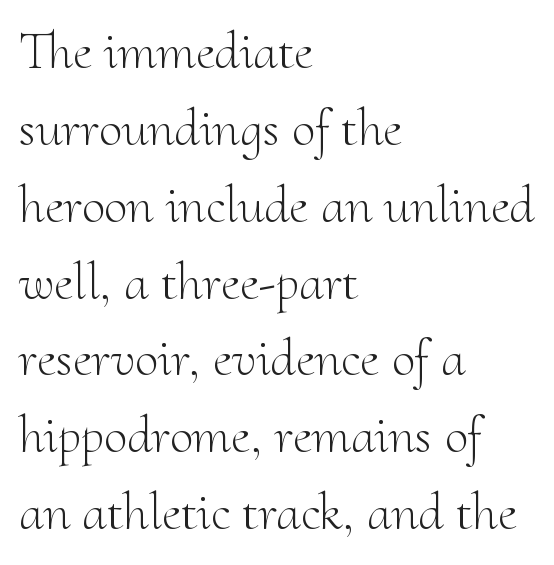
Q: Is the text bold? A: No.
Q: Is the text italic (slanted)? A: No, it is upright.
Q: Is the typeface a serif or a sans-serif typeface? A: Serif.
Q: Is the text underlined? A: No.
Q: How is the paragraph aligned? A: Left-aligned.
Q: Is the spacing between letters normal or unusually wide? A: Normal.
Q: Is the spacing between lines tight, normal or loose? A: Normal.
Q: Width (condensed, normal, or wide)? A: Normal.
Q: Stroke contrast? A: Medium.
Q: x-height? A: Small.
Q: Monospaced? A: No.
